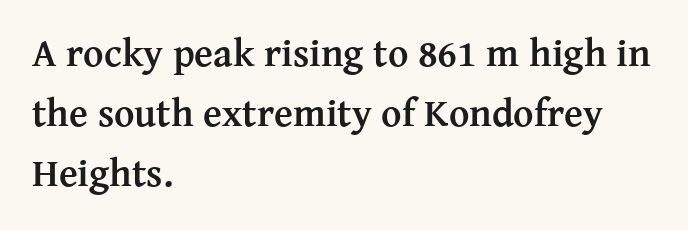
Q: Is the text bold? A: Yes.
Q: Is the text italic (slanted)? A: No, it is upright.
Q: Is the typeface a serif or a sans-serif typeface? A: Serif.
Q: Is the text underlined? A: No.
Q: How is the paragraph aligned? A: Left-aligned.
Q: Is the spacing between letters normal or unusually wide? A: Normal.
Q: Is the spacing between lines tight, normal or loose? A: Normal.
Q: Width (condensed, normal, or wide)? A: Normal.
Q: Stroke contrast? A: Medium.
Q: x-height? A: Medium.
Q: Monospaced? A: No.
